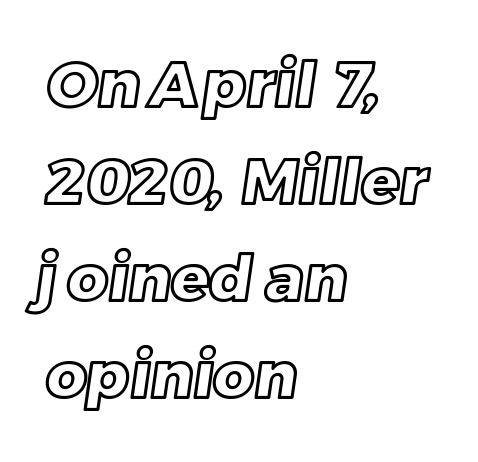
Observe the ordinary spacing: letters are neighbours, not strangers. Does the copy run flush right? No — it runs flush left. The rendering uses natural spacing where letterforms have individual widths. The designer left line spacing at the default. Glance below the letters and you will spot only blank space.
